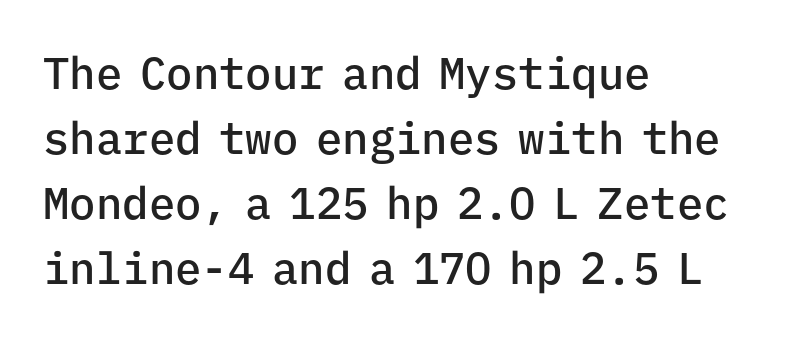
{"serif": "no", "italic": "no", "bold": "semi", "weight": "semibold", "width": "normal", "stroke_contrast": "low", "x_height": "medium", "monospaced": "yes", "underline": "no", "align": "left", "line_spacing": "normal", "line_spacing_ratio": 1.48, "letter_spacing": "normal", "letter_spacing_em": 0.0, "glyph_px": 44}
